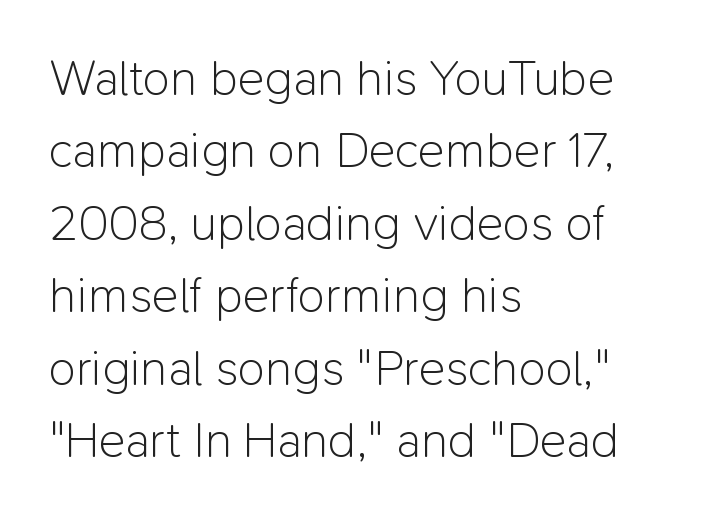
{"serif": "no", "italic": "no", "bold": "no", "weight": "light", "width": "normal", "stroke_contrast": "low", "x_height": "medium", "monospaced": "no", "underline": "no", "align": "left", "line_spacing": "normal", "line_spacing_ratio": 1.45, "letter_spacing": "normal", "letter_spacing_em": 0.0, "glyph_px": 50}
